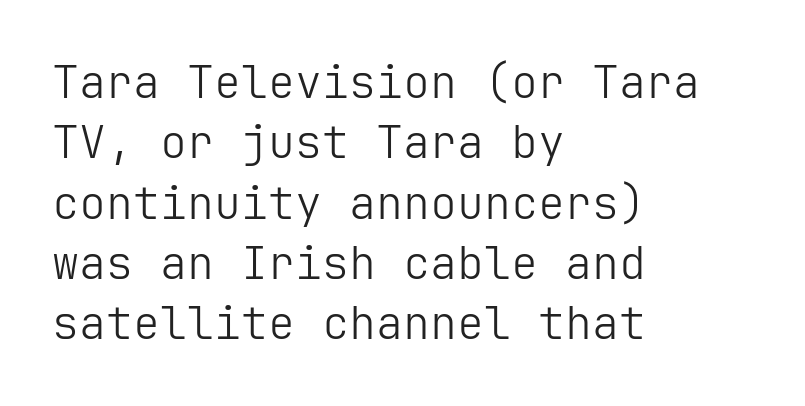
The font's upright variant was chosen for this text. This rendering employs a face without finishing strokes, i.e., a sans-serif. The rendering anchors every line to the left-hand side. Interline gaps are of average width in this sample.
